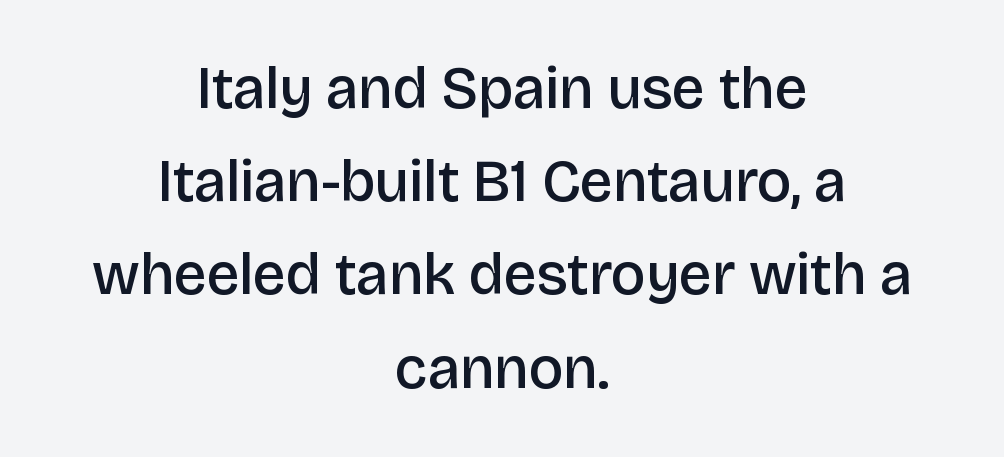
The image shows 59 px semibold sans-serif type, upright; set centered, normal line spacing (1.58x), normal letter spacing, not underlined; low stroke contrast and a large x-height.
